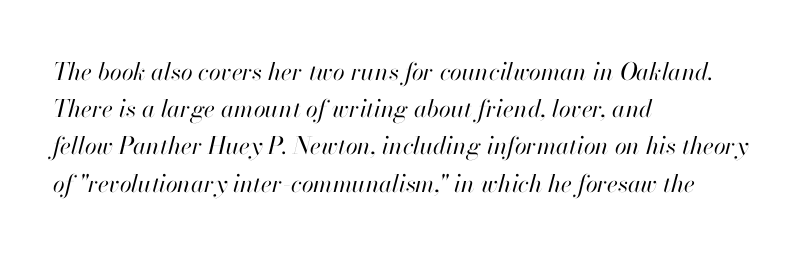
The font's italic variant was chosen for this text. A classic flush-left, rag-right setting is used for this passage. Glance below the letters and you will spot only blank space. Interline gaps are of average width in this sample. Compared with typical body copy, the letter spacing here is the same.
